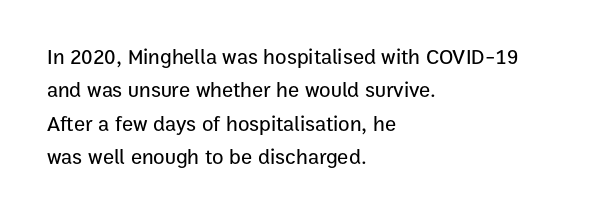
The image shows 21 px text type, upright; set left-aligned, normal line spacing (1.59x), normal letter spacing, not underlined.
